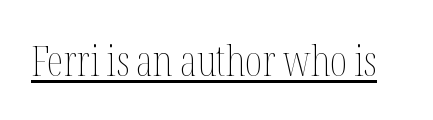
{"italic": "no", "bold": "no", "weight": "thin", "width": "condensed", "stroke_contrast": "medium", "x_height": "medium", "monospaced": "no", "underline": "yes", "letter_spacing": "normal", "letter_spacing_em": 0.0, "glyph_px": 42}
